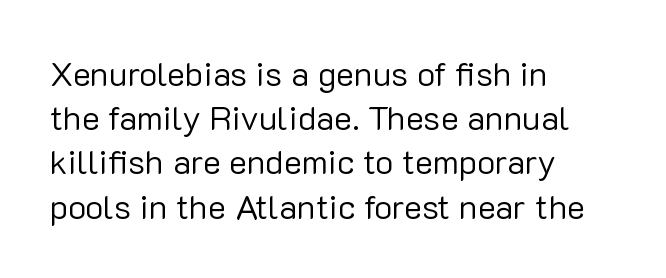
Q: Is the text bold? A: No.
Q: Is the text italic (slanted)? A: No, it is upright.
Q: Is the typeface a serif or a sans-serif typeface? A: Sans-serif.
Q: Is the text underlined? A: No.
Q: How is the paragraph aligned? A: Left-aligned.
Q: Is the spacing between letters normal or unusually wide? A: Normal.
Q: Is the spacing between lines tight, normal or loose? A: Normal.
Q: Width (condensed, normal, or wide)? A: Normal.
Q: Stroke contrast? A: Low.
Q: x-height? A: Medium.
Q: Monospaced? A: No.
